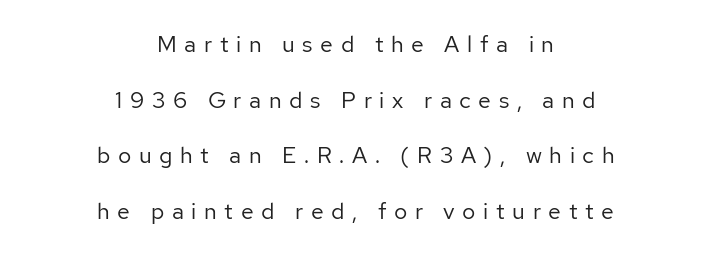
The image shows 23 px text type, upright; set centered, loose line spacing (2.42x), unusually wide letter spacing (+0.33 em), not underlined.
